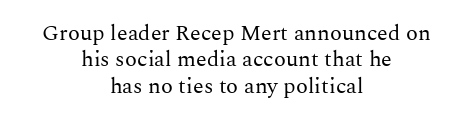
The passage shown has conventional tracking throughout. Horizontal alignment here is central, giving a formal, balanced look. Caption: face not bold, strokes unweighted. Type without underlining. This sample uses an upright cut, with every glyph sitting square on the baseline.
